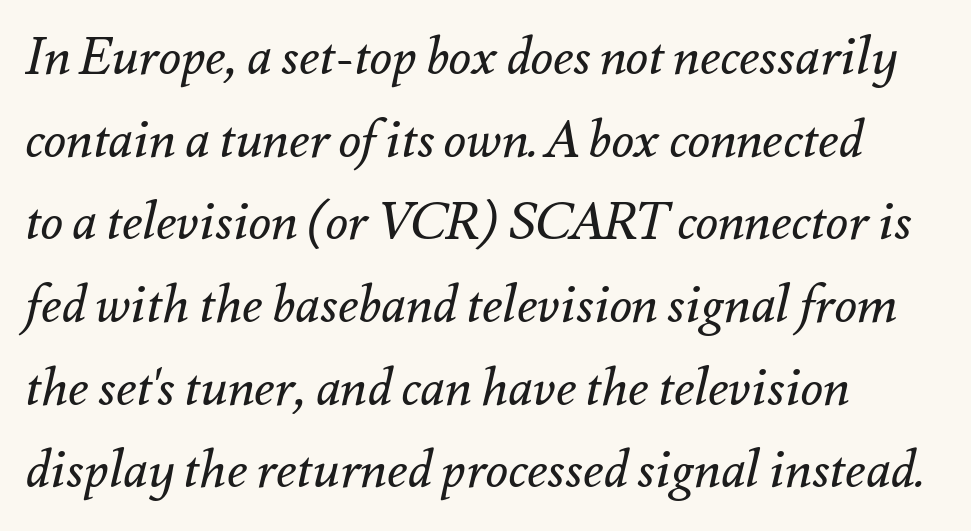
{"italic": "yes", "lean": "right", "slant_degrees": 12, "bold": "no", "weight": "regular", "width": "normal", "stroke_contrast": "medium", "x_height": "small", "monospaced": "no", "underline": "no", "align": "left", "line_spacing": "normal", "line_spacing_ratio": 1.59, "letter_spacing": "normal", "letter_spacing_em": 0.0, "glyph_px": 52}
